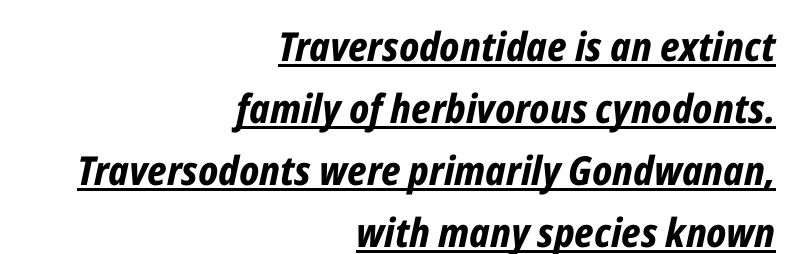
{"italic": "yes", "lean": "right", "slant_degrees": 12, "bold": "yes", "weight": "bold", "width": "condensed", "stroke_contrast": "low", "x_height": "medium", "monospaced": "no", "underline": "yes", "align": "right", "line_spacing": "normal", "line_spacing_ratio": 1.55, "letter_spacing": "normal", "letter_spacing_em": 0.0, "glyph_px": 40}
